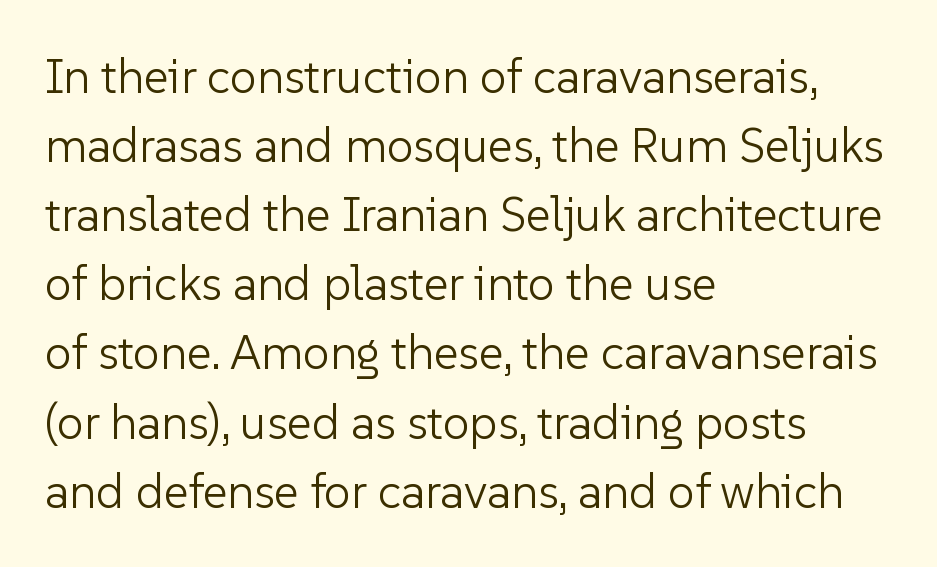
Q: Is the text bold? A: No.
Q: Is the text italic (slanted)? A: No, it is upright.
Q: Is the typeface a serif or a sans-serif typeface? A: Sans-serif.
Q: Is the text underlined? A: No.
Q: How is the paragraph aligned? A: Left-aligned.
Q: Is the spacing between letters normal or unusually wide? A: Normal.
Q: Is the spacing between lines tight, normal or loose? A: Normal.
Q: Width (condensed, normal, or wide)? A: Normal.
Q: Stroke contrast? A: Low.
Q: x-height? A: Medium.
Q: Monospaced? A: No.
